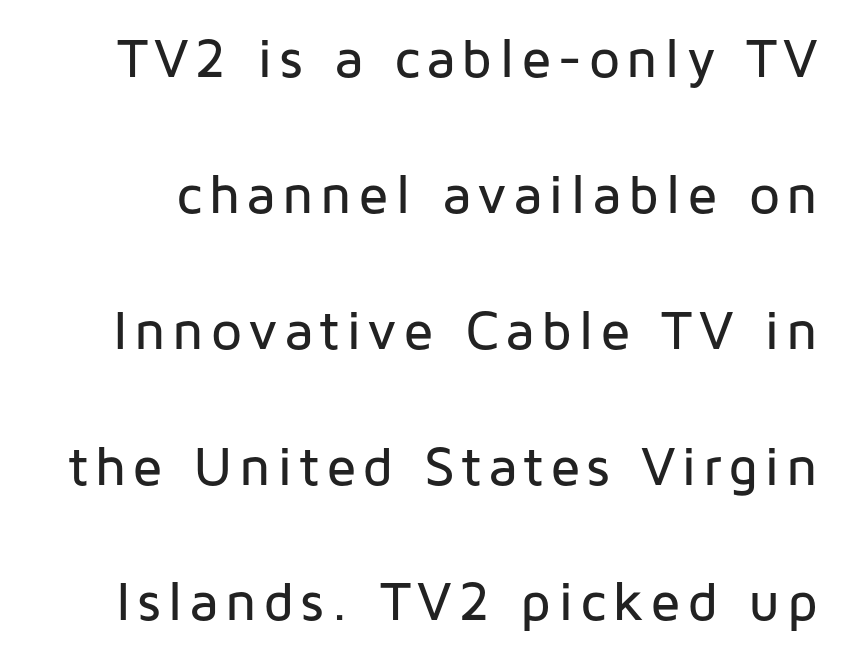
Q: Is the text italic (slanted)? A: No, it is upright.
Q: Is the typeface a serif or a sans-serif typeface? A: Sans-serif.
Q: Is the text underlined? A: No.
Q: Is the spacing between lines tight, normal or loose? A: Loose.
Q: Width (condensed, normal, or wide)? A: Normal.
Q: Stroke contrast? A: Low.
Q: x-height? A: Medium.
Q: Monospaced? A: No.
